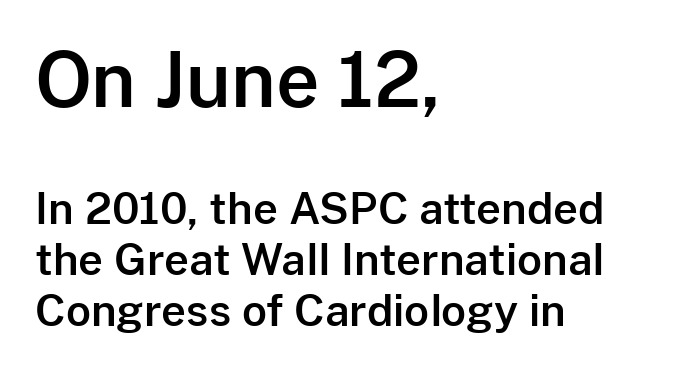
The image shows 75 px sans-serif type, upright; set left-aligned, line spacing 1.18x, normal letter spacing, not underlined; the first (top) block is 1.74x larger; low stroke contrast and a medium x-height.
